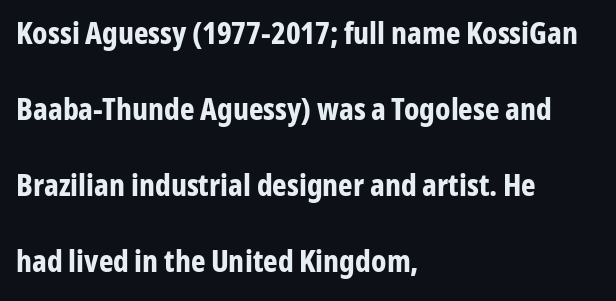
The words here are not underlined. Varying glyph widths throughout — classic text-font behaviour. The paragraph shown leans on its left margin. The lettering stays uniformly vertical, giving the passage a roman look.
